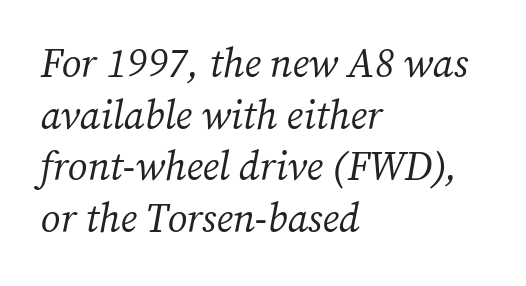
The glyphs look as if they've been sheared to an angle. Unlike a clean sans, this face finishes its strokes with serifs. Each word holds together tightly as a unit, with standard inter-letter gaps. Honestly, the row spacing looks completely unremarkable.
